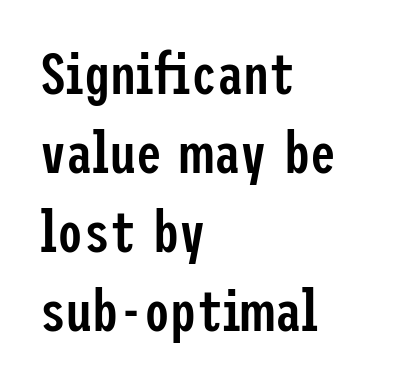
{"serif": "no", "italic": "no", "bold": "semi", "weight": "semibold", "width": "condensed", "stroke_contrast": "low", "x_height": "medium", "underline": "no", "align": "left", "line_spacing": "normal", "line_spacing_ratio": 1.36, "letter_spacing": "normal", "letter_spacing_em": 0.0, "glyph_px": 58}
